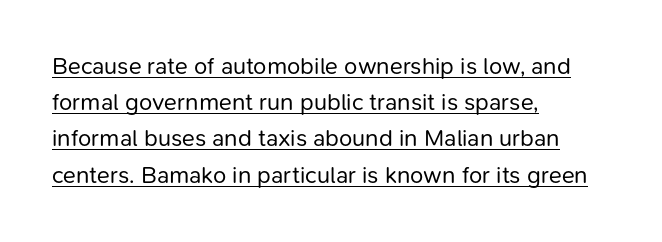
When letters stand straight like this, we call the style roman or upright. Nothing heavy about these letters — not bold at all. You can see a thin bar hugging the bottom of the glyphs. A typesetter would call this zero additional tracking. Regarding leading, the lines here are spaced in the standard way.
